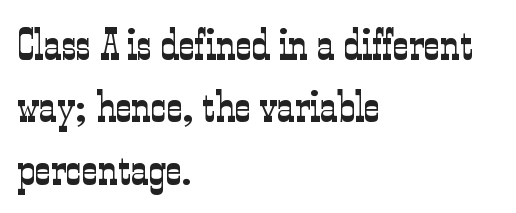
Q: Is the text bold? A: No.
Q: Is the text italic (slanted)? A: No, it is upright.
Q: Is the typeface a serif or a sans-serif typeface? A: Serif.
Q: Is the text underlined? A: No.
Q: How is the paragraph aligned? A: Left-aligned.
Q: Is the spacing between letters normal or unusually wide? A: Normal.
Q: Is the spacing between lines tight, normal or loose? A: Normal.
Q: Width (condensed, normal, or wide)? A: Condensed.
Q: Stroke contrast? A: Low.
Q: x-height? A: Medium.
Q: Monospaced? A: No.
